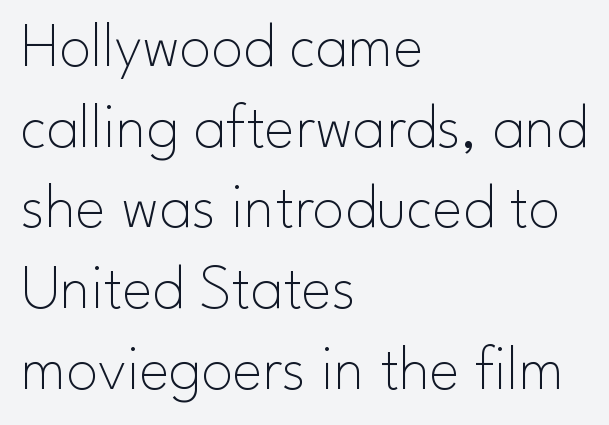
The image shows 64 px thin sans-serif type, upright; set left-aligned, normal line spacing (1.26x), normal letter spacing, not underlined; low stroke contrast and a small x-height.
